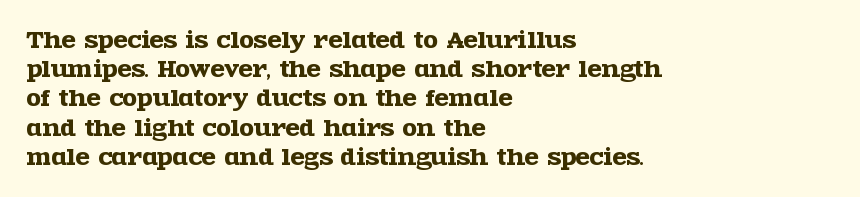
{"italic": "no", "underline": "no", "align": "left", "line_spacing": "normal", "line_spacing_ratio": 1.39, "letter_spacing": "normal", "letter_spacing_em": 0.0, "glyph_px": 21}
